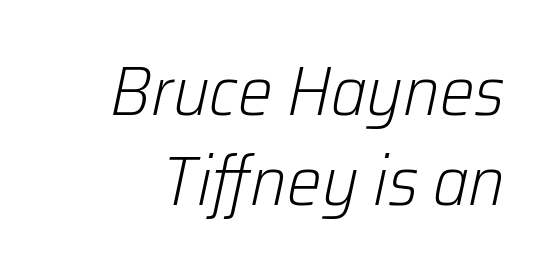
The image shows 69 px light type, italic (leaning right); set right-aligned, normal line spacing (1.3x), normal letter spacing, not underlined; low stroke contrast and a medium x-height.
